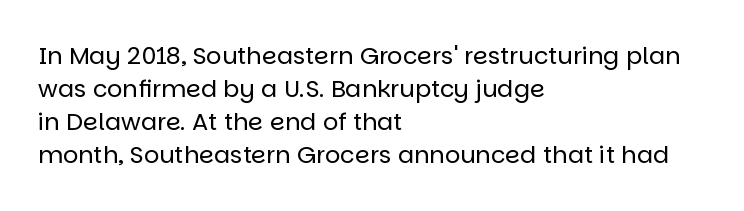
{"italic": "no", "bold": "no", "underline": "no", "align": "left", "line_spacing": "normal", "line_spacing_ratio": 1.38, "letter_spacing": "normal", "letter_spacing_em": 0.0, "glyph_px": 24}
